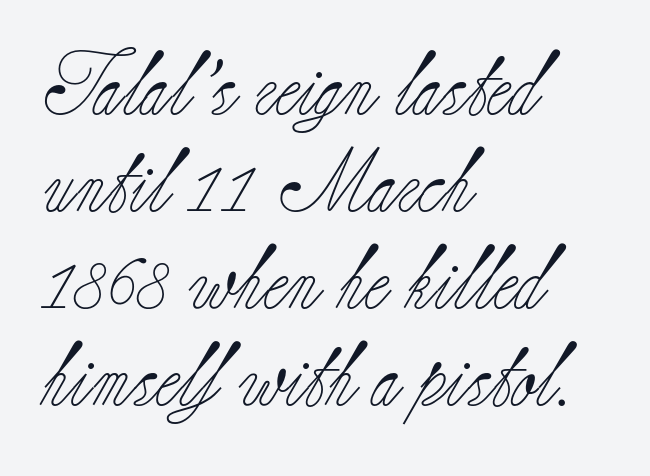
The image shows 63 px light serif type; set left-aligned, normal line spacing (1.54x), normal letter spacing, not underlined; low stroke contrast and a small x-height.
